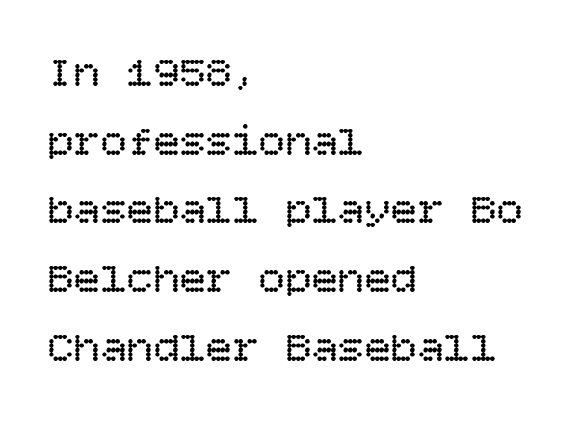
Q: Is the text bold? A: No.
Q: Is the text italic (slanted)? A: No, it is upright.
Q: Is the text underlined? A: No.
Q: How is the paragraph aligned? A: Left-aligned.
Q: Is the spacing between letters normal or unusually wide? A: Normal.
Q: Is the spacing between lines tight, normal or loose? A: Normal.
Q: Width (condensed, normal, or wide)? A: Normal.
Q: Stroke contrast? A: Low.
Q: x-height? A: Large.
